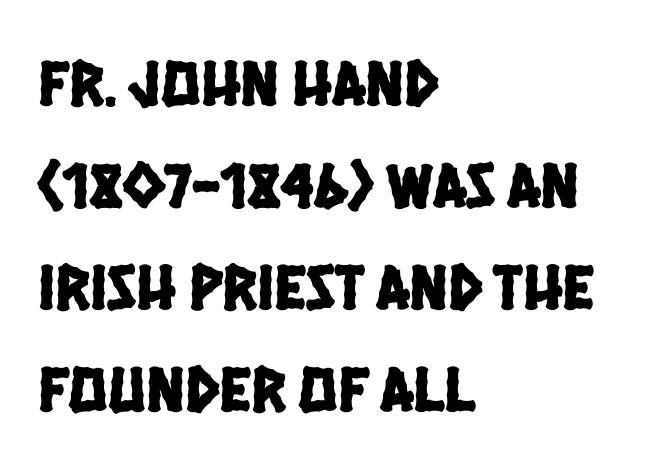
The image shows 65 px condensed sans-serif type; set left-aligned, normal line spacing (1.57x), normal letter spacing, not underlined; low stroke contrast and a large x-height.
